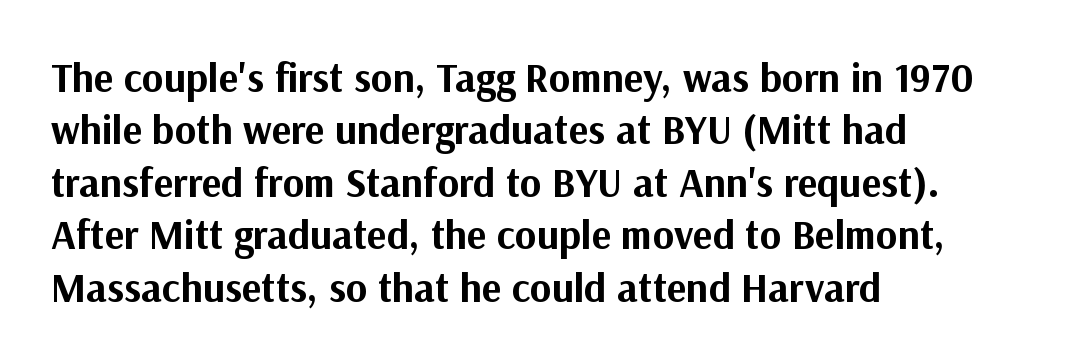
{"serif": "no", "italic": "no", "bold": "yes", "weight": "bold", "width": "normal", "stroke_contrast": "medium", "x_height": "medium", "monospaced": "no", "underline": "no", "align": "left", "line_spacing": "normal", "line_spacing_ratio": 1.28, "letter_spacing": "normal", "letter_spacing_em": 0.0, "glyph_px": 41}
